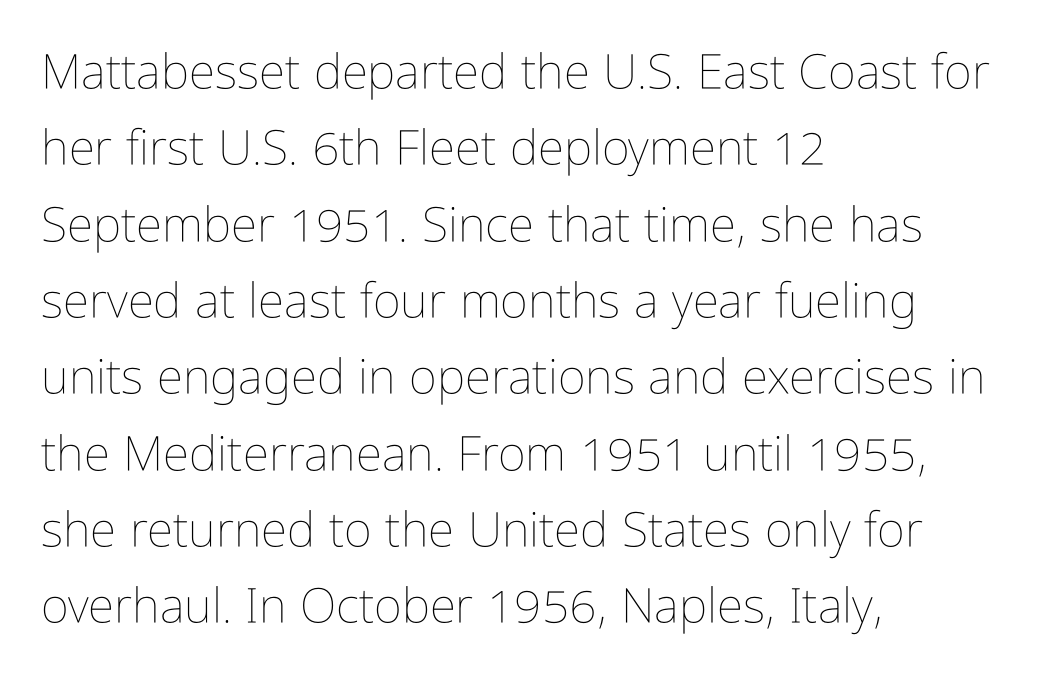
{"italic": "no", "bold": "no", "weight": "thin", "width": "condensed", "stroke_contrast": "low", "x_height": "medium", "monospaced": "no", "underline": "no", "align": "left", "line_spacing": "normal", "line_spacing_ratio": 1.59, "letter_spacing": "normal", "letter_spacing_em": 0.0, "glyph_px": 48}
